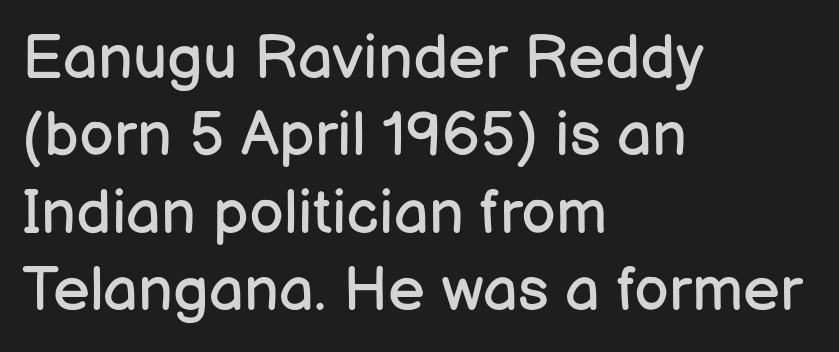
Characters remain perfectly vertical along every line. No word sits above an underline. You could not count columns in this text — the font is proportionally spaced. Unlike a traditional serif, this face leaves its strokes unadorned. Tracking here is standard; glyphs follow each other at the usual distance. These lines sit exactly where default settings would place them.
